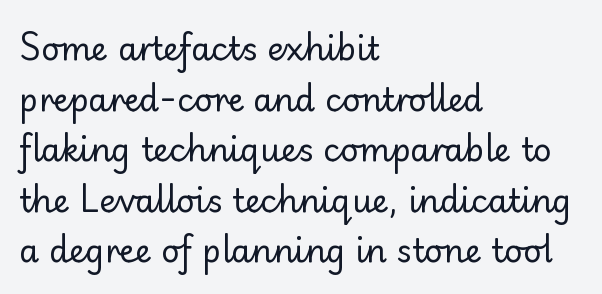
Successive baselines arrive at the customary interval. All the whitespace from short lines collects on the right. Just letters on the line, the space beneath them empty. No chunkiness to these letters — they're not bold. Nothing unusual about the tracking: characters are spaced as the font intends.
